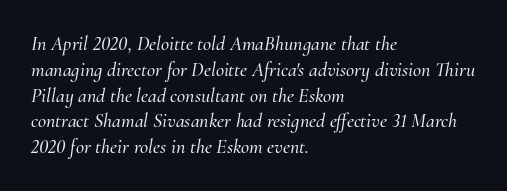
The passage shown has conventional tracking throughout. Each new line begins a customary step beneath the previous one. Decoration check: the copy has no underline. A typesetter would mark this as italic.
